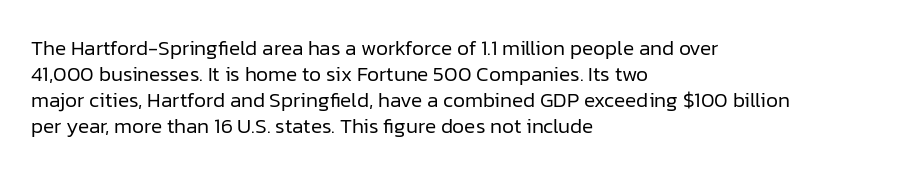
Q: Is the text bold? A: No.
Q: Is the text italic (slanted)? A: No, it is upright.
Q: Is the text underlined? A: No.
Q: How is the paragraph aligned? A: Left-aligned.
Q: Is the spacing between letters normal or unusually wide? A: Normal.
